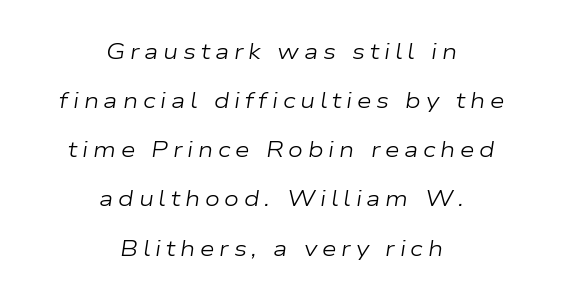
Q: Is the text bold? A: No.
Q: Is the text italic (slanted)? A: Yes, it leans right by about 9 degrees.
Q: Is the text underlined? A: No.
Q: How is the paragraph aligned? A: Centered.
Q: Is the spacing between letters normal or unusually wide? A: Unusually wide.
Q: Is the spacing between lines tight, normal or loose? A: Loose.
